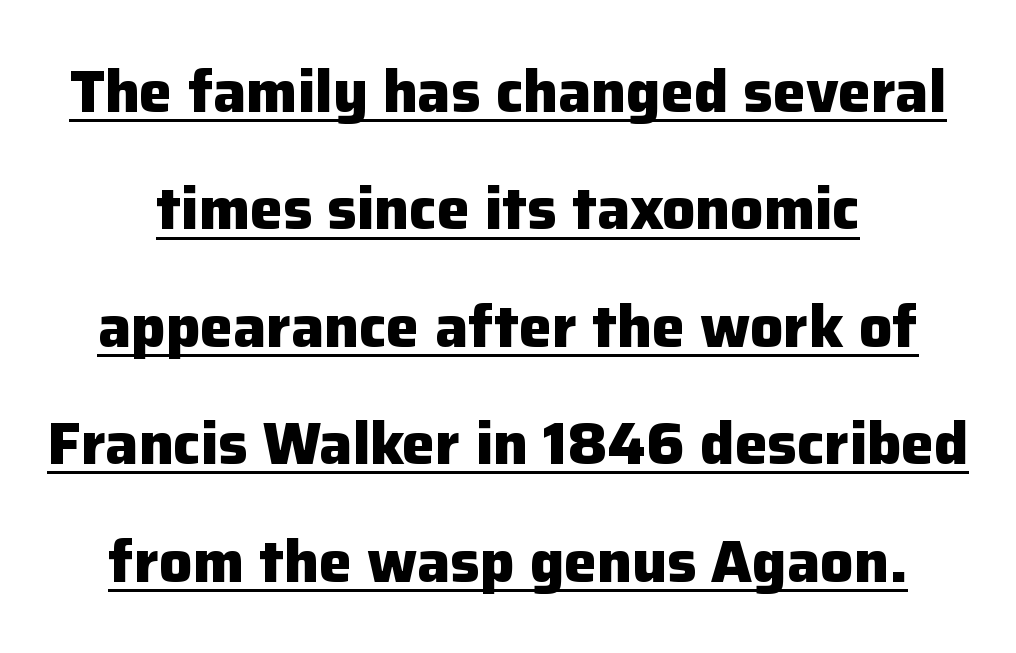
{"serif": "no", "italic": "no", "bold": "yes", "weight": "heavy", "width": "normal", "stroke_contrast": "low", "x_height": "medium", "monospaced": "no", "underline": "yes", "line_spacing": "loose", "line_spacing_ratio": 1.99, "letter_spacing": "normal", "letter_spacing_em": 0.0, "glyph_px": 59}
